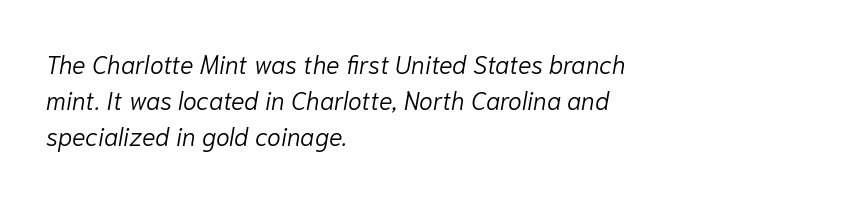
Q: Is the text bold? A: No.
Q: Is the text italic (slanted)? A: Yes, it leans right by about 10 degrees.
Q: Is the text underlined? A: No.
Q: How is the paragraph aligned? A: Left-aligned.
Q: Is the spacing between letters normal or unusually wide? A: Normal.
Q: Is the spacing between lines tight, normal or loose? A: Normal.
